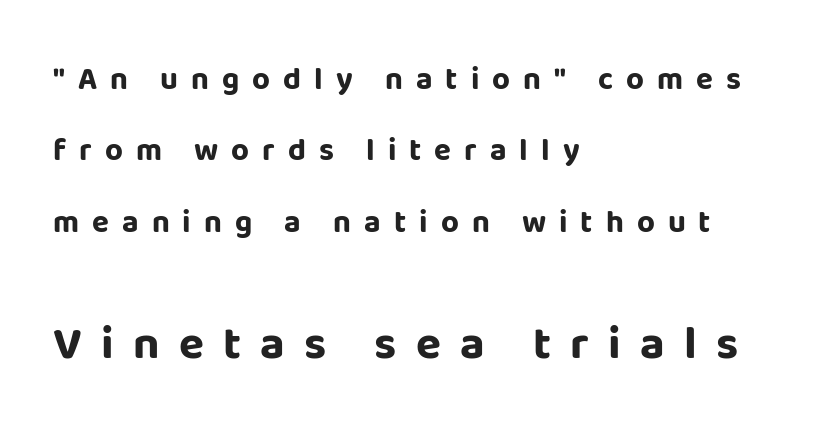
{"serif": "no", "italic": "no", "bold": "yes", "weight": "bold", "width": "normal", "stroke_contrast": "low", "x_height": "large", "monospaced": "no", "underline": "no", "align": "left", "line_spacing": "loose", "line_spacing_ratio": 2.3, "letter_spacing": "wide", "letter_spacing_em": 0.42, "larger_block": "second", "size_ratio": 1.48, "glyph_px": 46}
